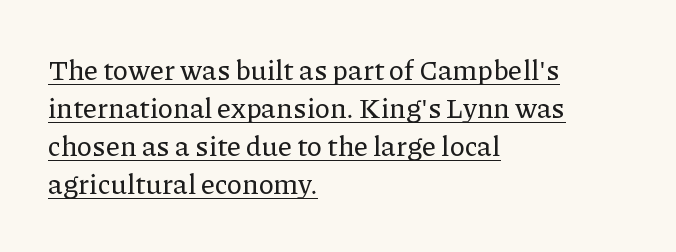
The letters carry serifs — small finishing strokes at the ends of their stems. What's the leading like? Ordinary, nothing unusual. A typographer would call this underscored text. Tall strokes in this sample are plumb rather than angled.
